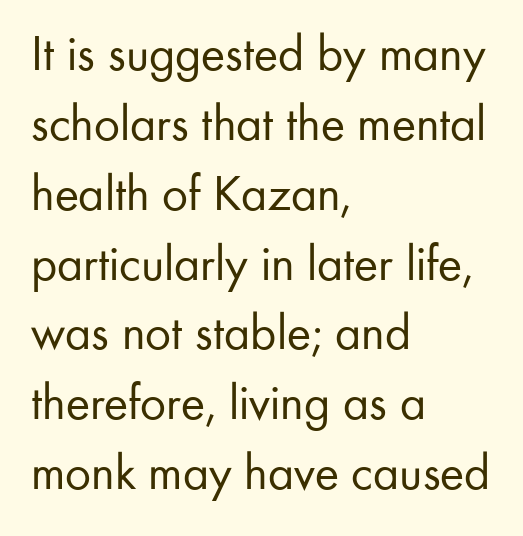
Q: Is the text bold? A: No.
Q: Is the text italic (slanted)? A: No, it is upright.
Q: Is the typeface a serif or a sans-serif typeface? A: Sans-serif.
Q: Is the text underlined? A: No.
Q: How is the paragraph aligned? A: Left-aligned.
Q: Is the spacing between letters normal or unusually wide? A: Normal.
Q: Is the spacing between lines tight, normal or loose? A: Normal.
Q: Width (condensed, normal, or wide)? A: Normal.
Q: Stroke contrast? A: Low.
Q: x-height? A: Small.
Q: Monospaced? A: No.
